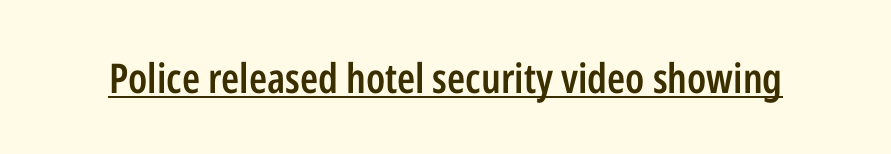
Nope, no serifs anywhere on these letters. If you drew a line through each stem, it would be perfectly vertical. The type is set solid horizontally, with unmodified tracking. Think of a printed novel: that variable character pitch is what you see here. In terms of weight, the rendering is demibold, just under bold.
